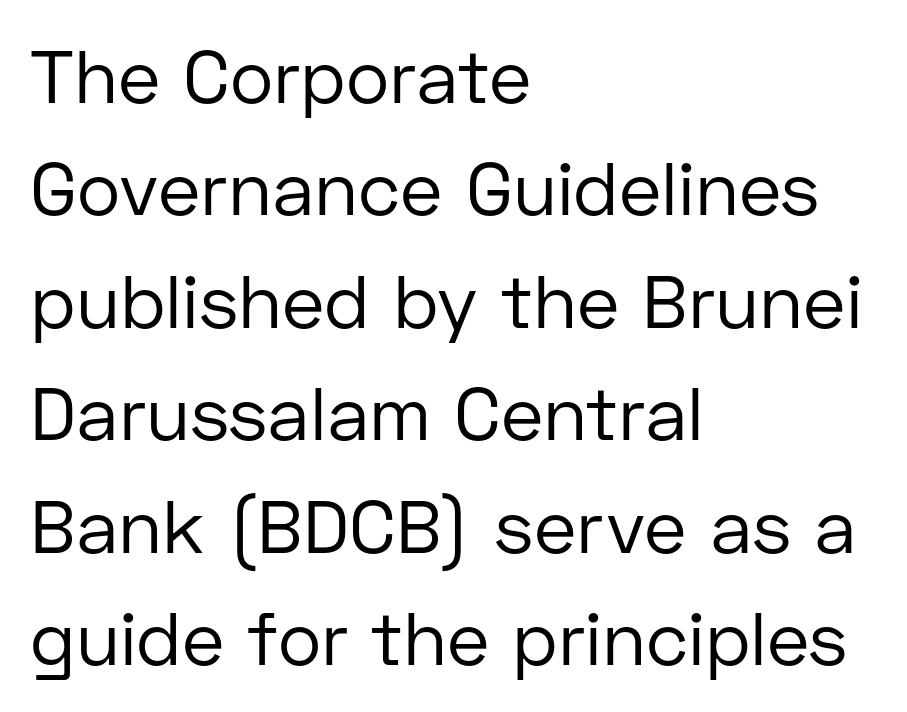
Q: Is the text bold? A: No.
Q: Is the text italic (slanted)? A: No, it is upright.
Q: Is the typeface a serif or a sans-serif typeface? A: Sans-serif.
Q: Is the text underlined? A: No.
Q: How is the paragraph aligned? A: Left-aligned.
Q: Is the spacing between letters normal or unusually wide? A: Normal.
Q: Is the spacing between lines tight, normal or loose? A: Normal.
Q: Width (condensed, normal, or wide)? A: Normal.
Q: Stroke contrast? A: Low.
Q: x-height? A: Medium.
Q: Monospaced? A: No.
